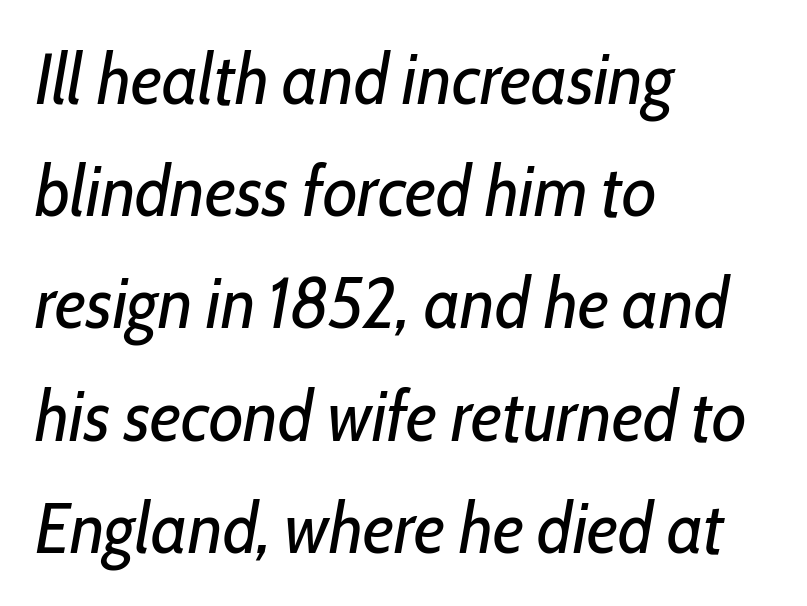
The image shows 71 px regular-weight, condensed type, italic (leaning right); set left-aligned, normal line spacing (1.58x), normal letter spacing, not underlined; low stroke contrast and a medium x-height.
